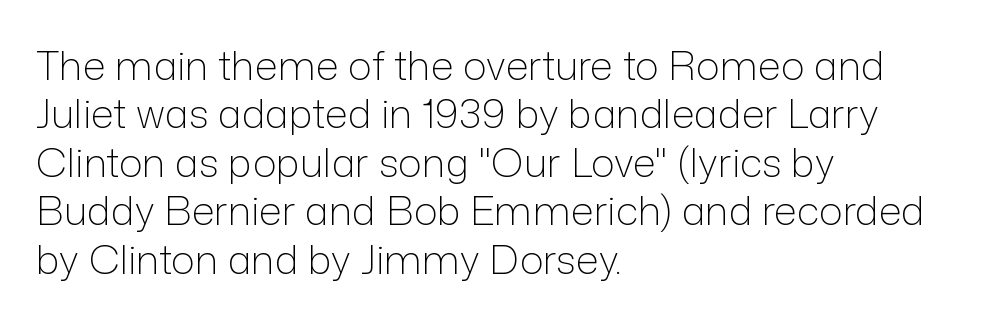
{"serif": "no", "italic": "no", "bold": "no", "weight": "light", "width": "normal", "stroke_contrast": "low", "x_height": "medium", "monospaced": "no", "underline": "no", "align": "left", "line_spacing_ratio": 1.21, "letter_spacing": "normal", "letter_spacing_em": 0.0, "glyph_px": 40}
